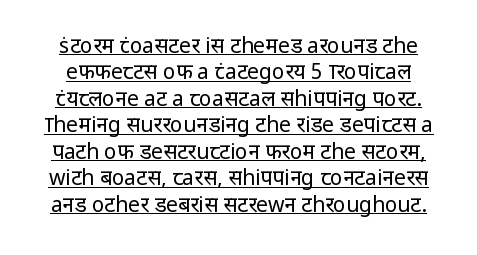
{"italic": "no", "bold": "no", "underline": "yes", "line_spacing": "normal", "line_spacing_ratio": 1.26, "letter_spacing": "normal", "letter_spacing_em": 0.0, "glyph_px": 21}
